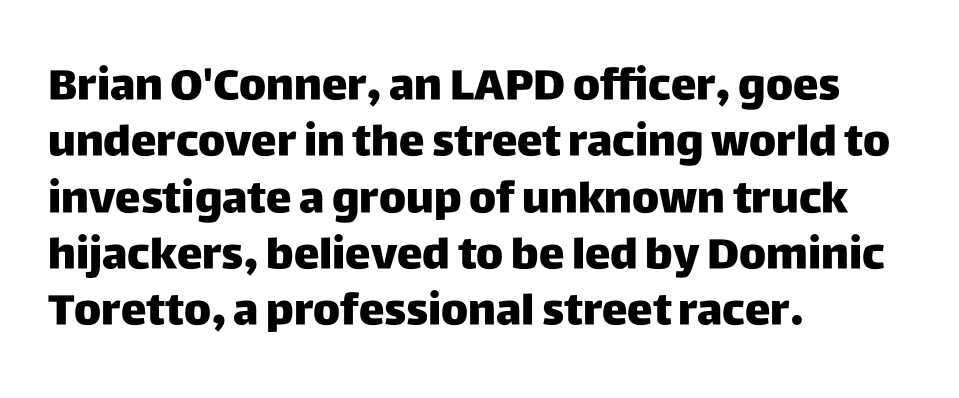
Type style note: lacks serifs. Bare-footed words on every line. The typesetter chose a ragged-right arrangement here. Here the glyphs are tracked normally, forming tight word shapes. Interline gaps are of average width in this sample.
